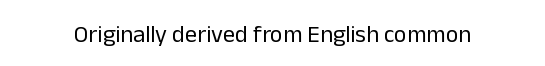
Q: Is the text bold? A: No.
Q: Is the text italic (slanted)? A: No, it is upright.
Q: Is the text underlined? A: No.
Q: Is the spacing between letters normal or unusually wide? A: Normal.
